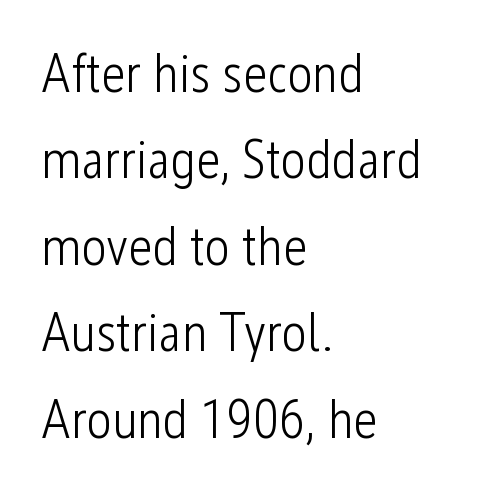
Varying glyph widths throughout — classic text-font behaviour. Each row of text sits above clean, open space. Caption: standard tracking, unaltered. Regarding leading, the lines here are spaced in the standard way. Regarding serifs, this sample does without them.
